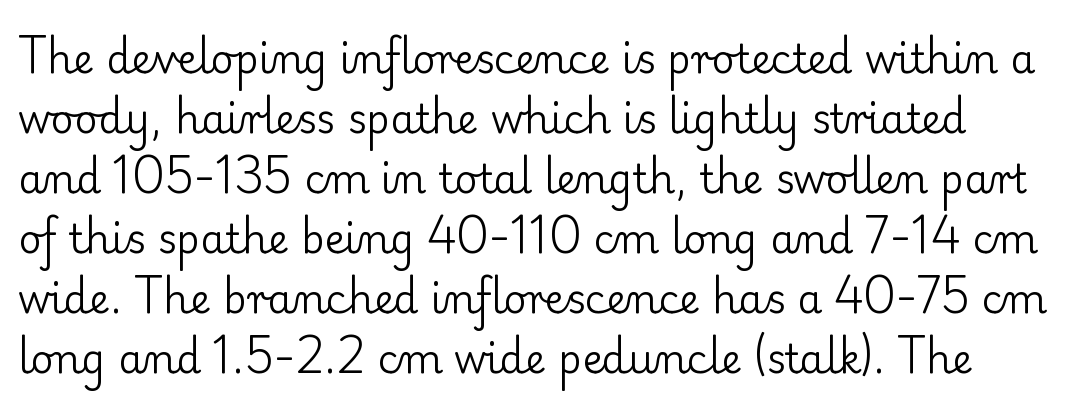
Q: Is the text bold? A: No.
Q: Is the text italic (slanted)? A: No, it is upright.
Q: Is the typeface a serif or a sans-serif typeface? A: Serif.
Q: Is the text underlined? A: No.
Q: Is the spacing between letters normal or unusually wide? A: Normal.
Q: Is the spacing between lines tight, normal or loose? A: Normal.
Q: Width (condensed, normal, or wide)? A: Normal.
Q: Stroke contrast? A: Low.
Q: x-height? A: Small.
Q: Monospaced? A: No.
